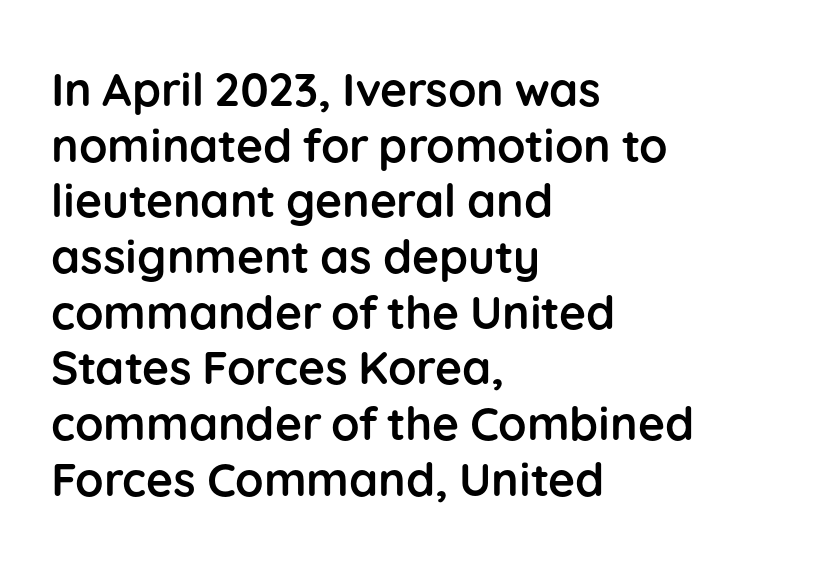
Each row of text sits above clean, open space. The rendering anchors every line to the left-hand side. Font category for this specimen: sans-serif. Short note: letters normally spaced. Character widths vary here, with narrow letters taking less room than wide ones.
